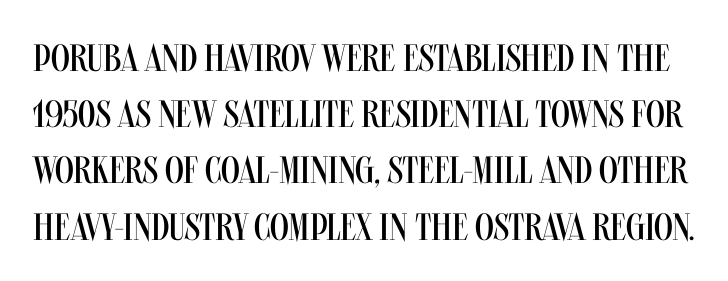
{"serif": "no", "italic": "no", "bold": "no", "weight": "regular", "width": "condensed", "stroke_contrast": "medium", "x_height": "large", "monospaced": "no", "underline": "no", "line_spacing": "normal", "line_spacing_ratio": 1.48, "letter_spacing": "normal", "letter_spacing_em": 0.0, "glyph_px": 38}
